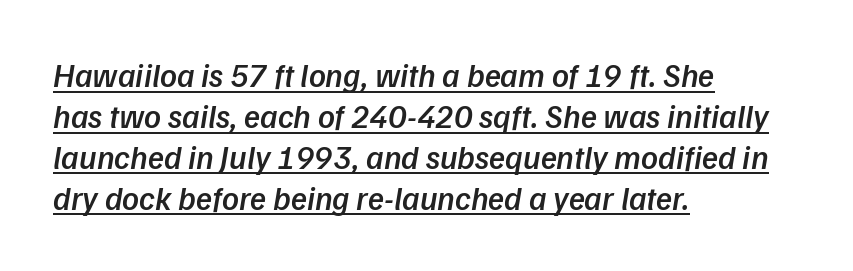
The image shows 33 px semibold type, italic (leaning right); set left-aligned, line spacing 1.24x, normal letter spacing, underlined; low stroke contrast and a medium x-height.
